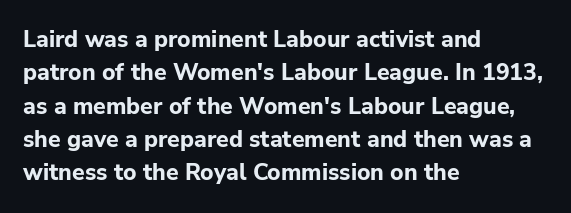
{"italic": "no", "bold": "yes", "underline": "no", "align": "left", "line_spacing": "normal", "line_spacing_ratio": 1.45, "letter_spacing": "normal", "letter_spacing_em": 0.0, "glyph_px": 23}
